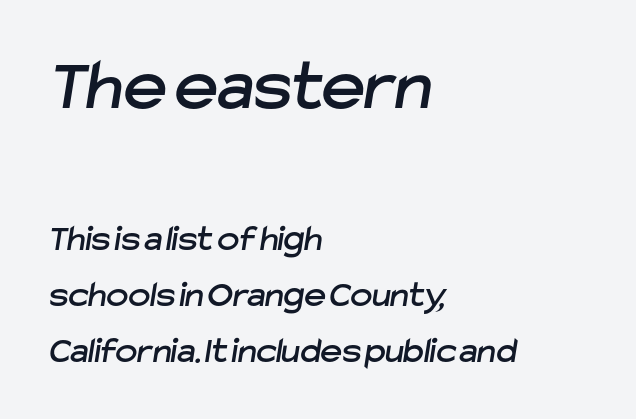
The image shows 74 px sans-serif type; set left-aligned, normal line spacing (1.52x), normal letter spacing, not underlined; the first (top) block is 2.0x larger; low stroke contrast and a medium x-height.
